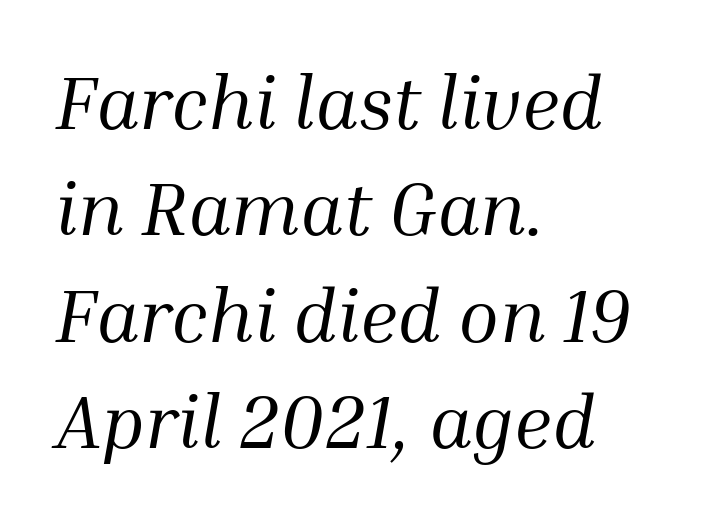
{"serif": "yes", "italic": "yes", "lean": "right", "slant_degrees": 10, "bold": "no", "weight": "regular", "width": "normal", "stroke_contrast": "medium", "x_height": "medium", "monospaced": "no", "underline": "no", "align": "left", "line_spacing": "normal", "line_spacing_ratio": 1.42, "letter_spacing": "normal", "letter_spacing_em": 0.0, "glyph_px": 75}
